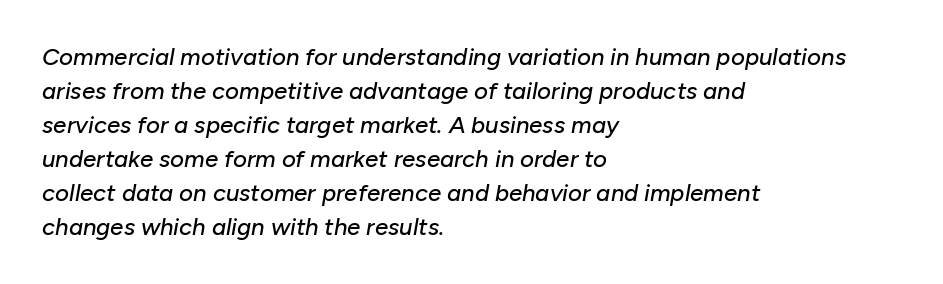
Q: Is the text italic (slanted)? A: Yes, it leans right by about 10 degrees.
Q: Is the text underlined? A: No.
Q: How is the paragraph aligned? A: Left-aligned.
Q: Is the spacing between letters normal or unusually wide? A: Normal.
Q: Is the spacing between lines tight, normal or loose? A: Normal.
